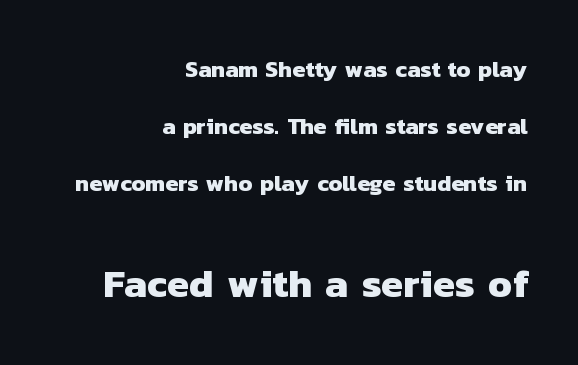
The image shows 40 px heavy sans-serif type; set right-aligned, loose line spacing (2.47x), normal letter spacing, not underlined; the second (bottom) block is 1.74x larger; low stroke contrast and a medium x-height.
